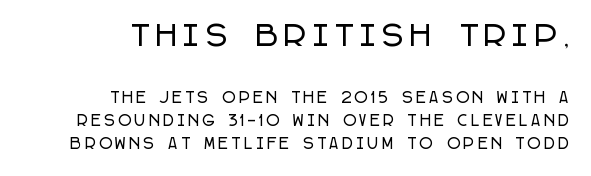
{"serif": "no", "italic": "no", "width": "condensed", "stroke_contrast": "low", "x_height": "large", "monospaced": "no", "underline": "no", "align": "right", "line_spacing": "normal", "line_spacing_ratio": 1.64, "letter_spacing": "wide", "letter_spacing_em": 0.26, "larger_block": "first", "size_ratio": 2.0, "glyph_px": 28}
